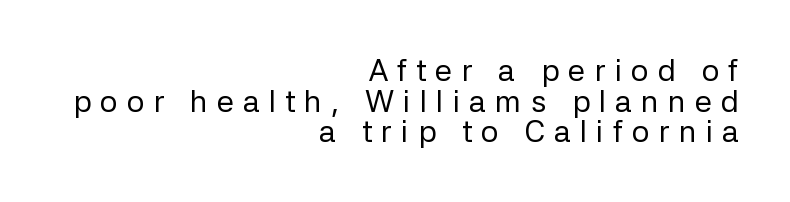
Heaviness? Minimal to ordinary, like unemphasized prose. A clean baseline with only descenders dipping below it. Unlike a traditional serif, this face leaves its strokes unadorned. If you drew a ruler down the right edge, every line would touch it. The face used here is rendered with a markedly widened letterfit. Varying glyph widths throughout — classic text-font behaviour.
